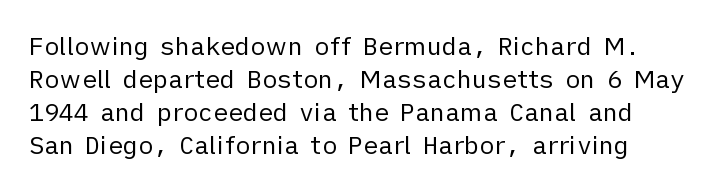
The image shows 25 px text type, upright; set normal line spacing (1.32x), normal letter spacing, not underlined.
